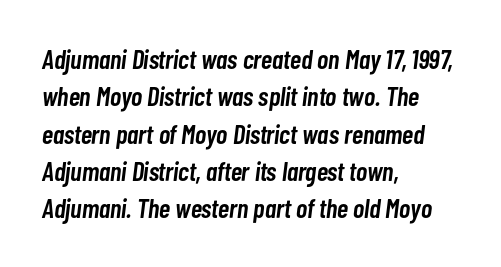
Q: Is the text bold? A: Semi-bold.
Q: Is the text italic (slanted)? A: Yes, it leans right by about 7 degrees.
Q: Is the text underlined? A: No.
Q: How is the paragraph aligned? A: Left-aligned.
Q: Is the spacing between letters normal or unusually wide? A: Normal.
Q: Is the spacing between lines tight, normal or loose? A: Normal.
